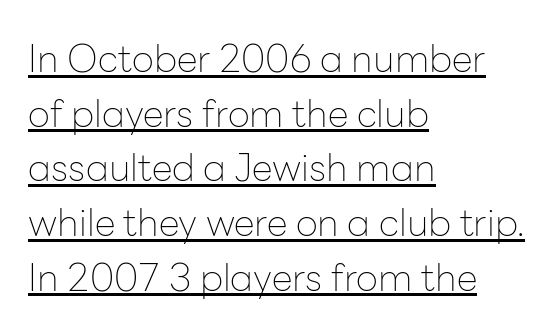
{"serif": "no", "italic": "no", "bold": "no", "weight": "thin", "width": "normal", "stroke_contrast": "low", "x_height": "medium", "monospaced": "no", "underline": "yes", "align": "left", "line_spacing": "normal", "line_spacing_ratio": 1.44, "letter_spacing": "normal", "letter_spacing_em": 0.0, "glyph_px": 38}
